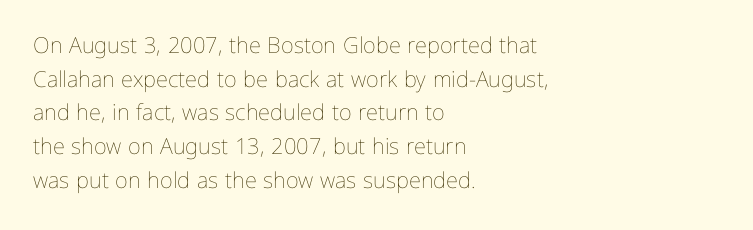
Unbolded letterforms with no extra heft. The letterforms sit shoulder to shoulder at normal distance. Line spacing here is normal. Glance below the letters and you will spot only blank space. Visually the block forms a straight wall on the left and a jagged coastline on the right.
